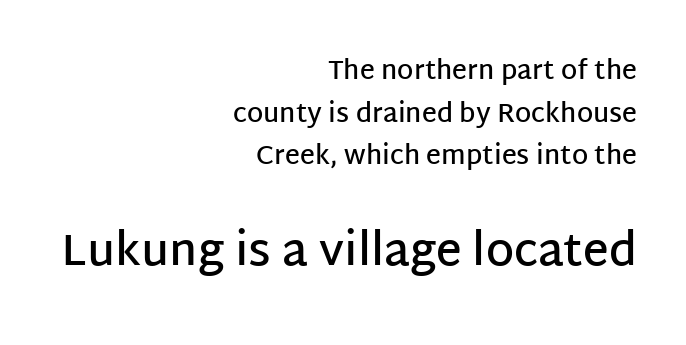
The image shows 45 px semibold sans-serif type, upright; set right-aligned, normal line spacing (1.64x), normal letter spacing, not underlined; the second (bottom) block is 1.73x larger; low stroke contrast and a large x-height.
